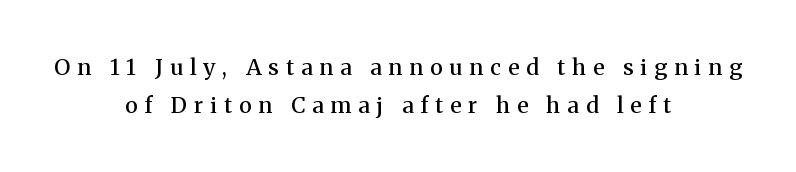
Q: Is the text bold? A: Semi-bold.
Q: Is the text italic (slanted)? A: No, it is upright.
Q: Is the text underlined? A: No.
Q: How is the paragraph aligned? A: Centered.
Q: Is the spacing between letters normal or unusually wide? A: Unusually wide.
